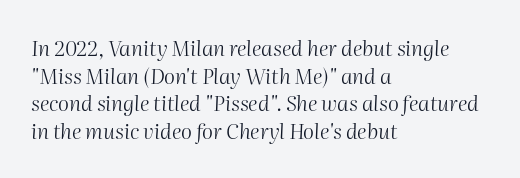
Q: Is the text bold? A: No.
Q: Is the text italic (slanted)? A: Yes, it leans right by about 2 degrees.
Q: Is the text underlined? A: No.
Q: How is the paragraph aligned? A: Left-aligned.
Q: Is the spacing between letters normal or unusually wide? A: Normal.
Q: Is the spacing between lines tight, normal or loose? A: Normal.
